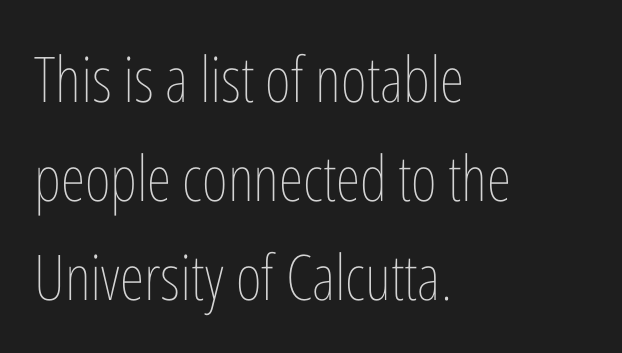
The image shows 63 px thin, condensed type, upright; set left-aligned, normal line spacing (1.57x), normal letter spacing, not underlined; low stroke contrast and a medium x-height.
